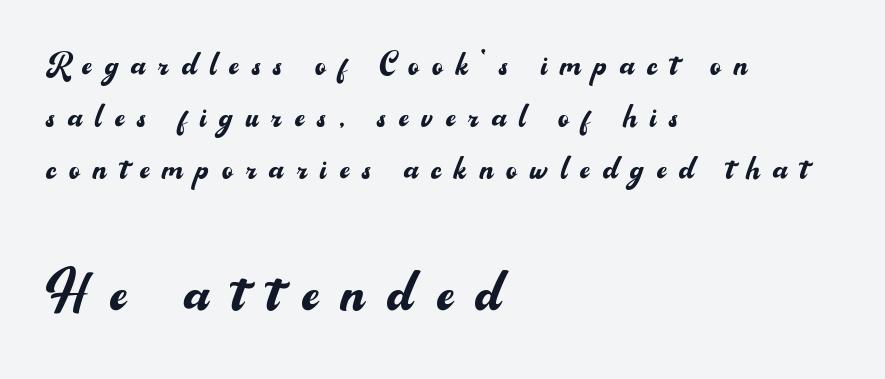
Q: Is the text bold? A: No.
Q: Is the text italic (slanted)? A: Yes.
Q: Is the typeface a serif or a sans-serif typeface? A: Sans-serif.
Q: Is the text underlined? A: No.
Q: How is the paragraph aligned? A: Left-aligned.
Q: Is the spacing between letters normal or unusually wide? A: Unusually wide.
Q: Is the spacing between lines tight, normal or loose? A: Normal.
Q: Which block of text is set in a larger size, the first (top) or the second (bottom)? A: The second (bottom) one.
Q: Width (condensed, normal, or wide)? A: Normal.
Q: Stroke contrast? A: Medium.
Q: x-height? A: Small.
Q: Monospaced? A: No.
